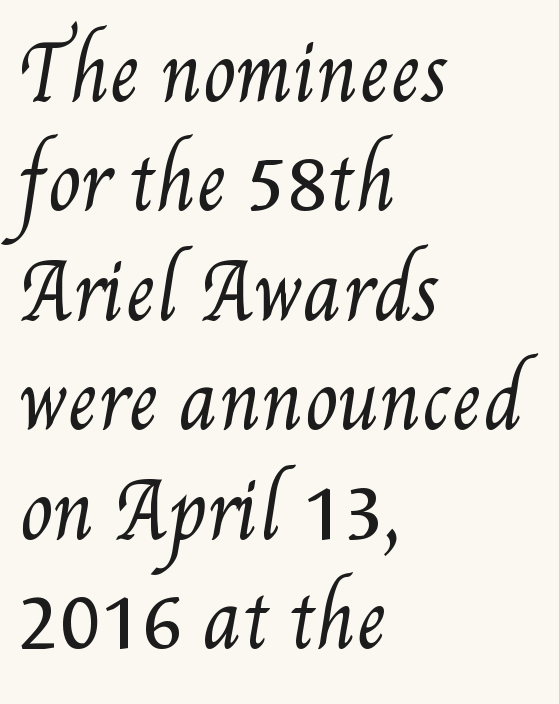
{"bold": "no", "weight": "regular", "width": "condensed", "stroke_contrast": "medium", "x_height": "small", "monospaced": "no", "underline": "no", "align": "left", "line_spacing": "normal", "line_spacing_ratio": 1.46, "letter_spacing": "normal", "letter_spacing_em": 0.0, "glyph_px": 75}
